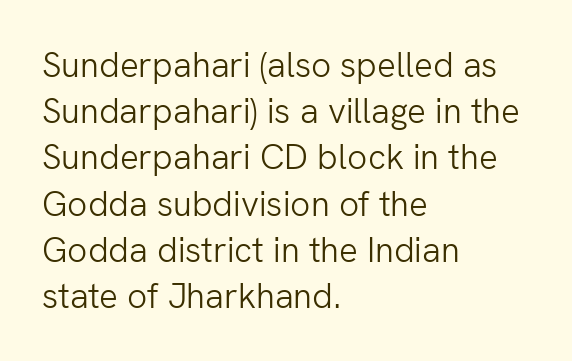
{"serif": "no", "italic": "no", "bold": "no", "weight": "light", "width": "normal", "stroke_contrast": "low", "x_height": "medium", "monospaced": "no", "underline": "no", "align": "left", "line_spacing": "normal", "line_spacing_ratio": 1.32, "letter_spacing": "normal", "letter_spacing_em": 0.0, "glyph_px": 35}
